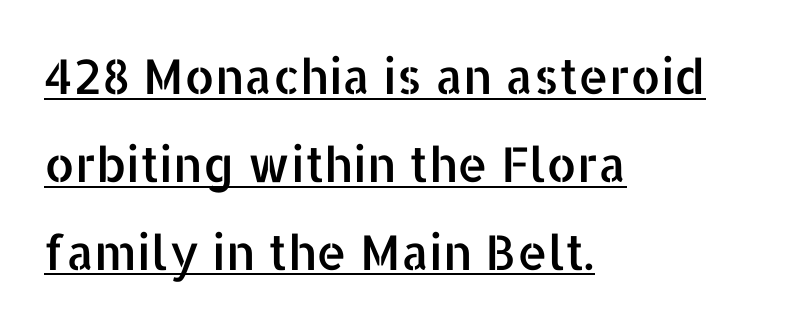
The image shows 48 px sans-serif type, upright; set left-aligned, line spacing 1.83x, normal letter spacing, underlined; low stroke contrast and a medium x-height.
